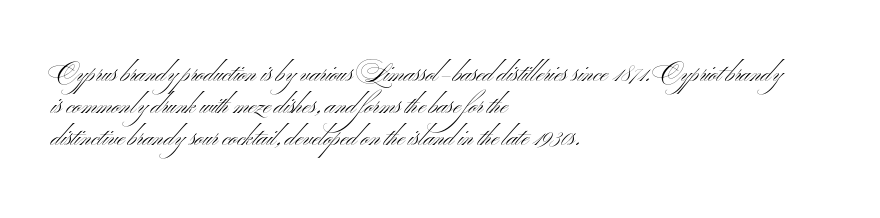
{"bold": "no", "underline": "no", "align": "left", "line_spacing": "normal", "line_spacing_ratio": 1.29, "letter_spacing": "normal", "letter_spacing_em": 0.0, "glyph_px": 25}
